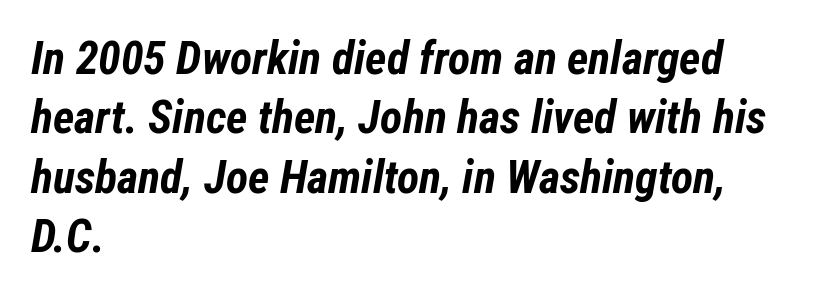
Type without underlining. Strong, thick strokes mark this as bold type. Spacing verdict: proportional, widths tailored to each character. The type is set solid horizontally, with unmodified tracking.
